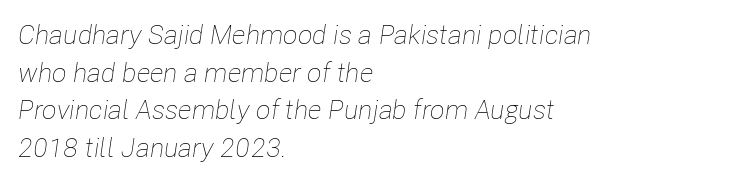
{"italic": "yes", "lean": "right", "slant_degrees": 8, "bold": "no", "underline": "no", "align": "left", "line_spacing": "normal", "line_spacing_ratio": 1.39, "letter_spacing": "normal", "letter_spacing_em": 0.0, "glyph_px": 27}
